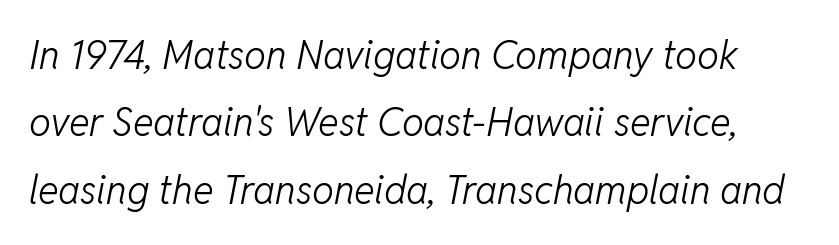
{"italic": "yes", "lean": "right", "slant_degrees": 11, "bold": "no", "weight": "light", "width": "normal", "stroke_contrast": "low", "x_height": "medium", "monospaced": "no", "underline": "no", "line_spacing_ratio": 1.73, "letter_spacing": "normal", "letter_spacing_em": 0.0, "glyph_px": 39}
